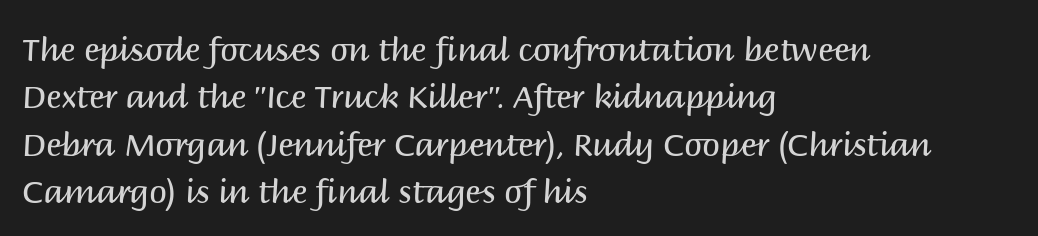
{"serif": "no", "bold": "no", "weight": "regular", "width": "normal", "stroke_contrast": "medium", "x_height": "large", "monospaced": "no", "underline": "no", "align": "left", "line_spacing": "normal", "line_spacing_ratio": 1.48, "letter_spacing": "normal", "letter_spacing_em": 0.0, "glyph_px": 32}
